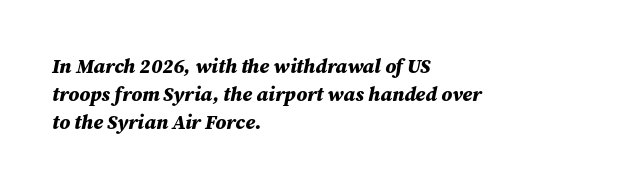
The image shows 20 px bold type, italic (leaning right); set left-aligned, normal line spacing (1.4x), normal letter spacing, not underlined.
